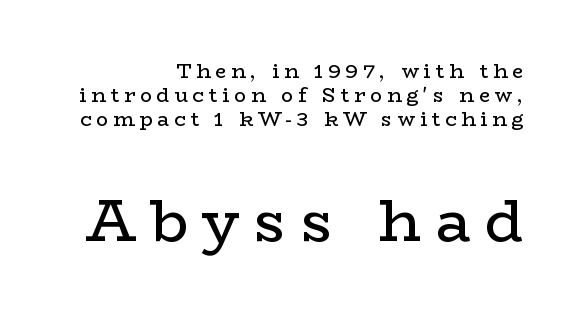
These glyphs show unthickened strokes, regular width or finer. The designer gave the closing block more size than the opening block. Teacher's note: observe the even right margin — that is flush-right alignment. Type style note: has serifs. Is this a fixed-width face? No — the glyphs have proportional, varying widths.
